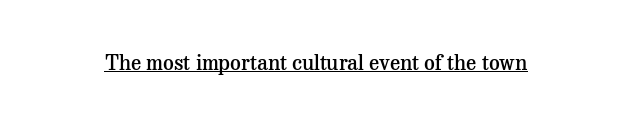
{"italic": "no", "bold": "semi", "underline": "yes", "letter_spacing": "normal", "letter_spacing_em": 0.0, "glyph_px": 21}
